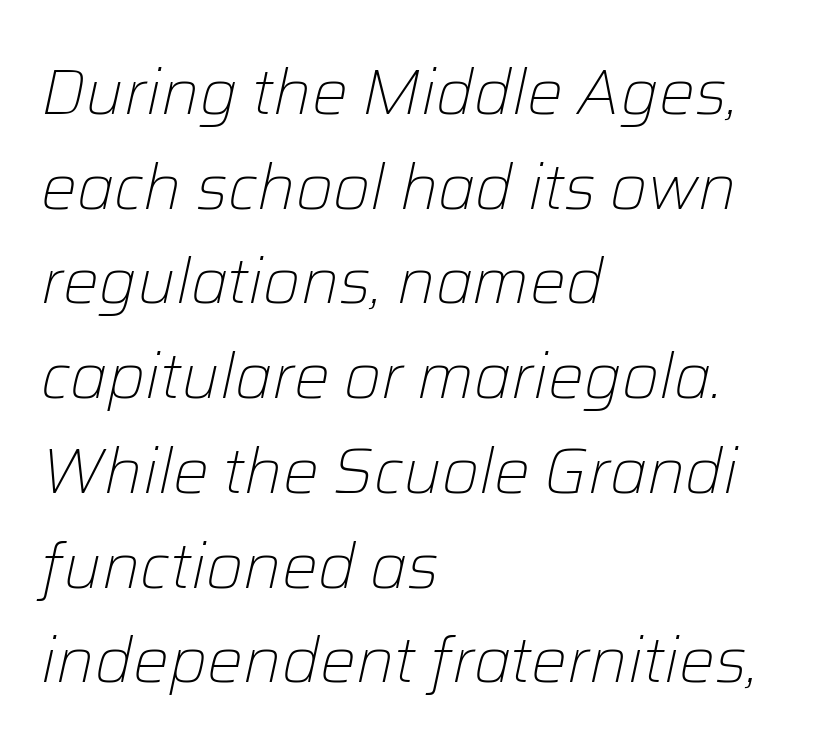
This rendering features lettering with no underline. Horizontal alignment here is leftward, the default for most running prose. Slanted lettering throughout. Varying glyph widths throughout — classic text-font behaviour. A typesetter would call this zero additional tracking.
